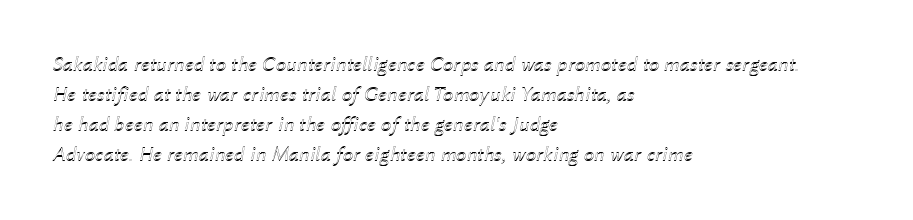
The image shows 21 px text type, italic (leaning right); set left-aligned, normal line spacing (1.43x), normal letter spacing, not underlined.
